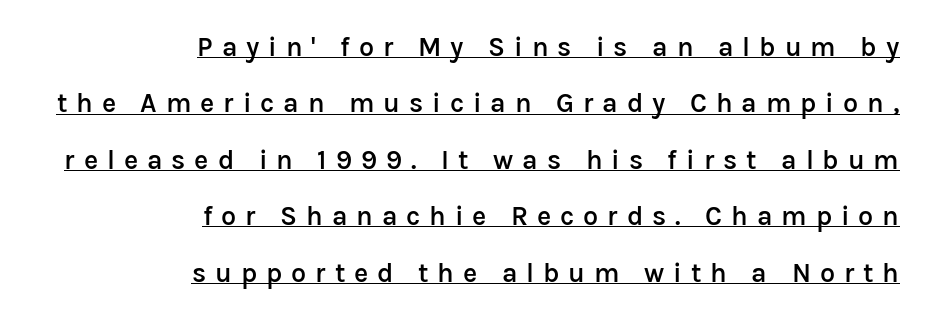
The horizontal fit of the characters is loose and conspicuously gappy. In terms of leading, this rendering errs on the spacious side. Ascenders rise straight up at ninety degrees. Moderately thickened strokes mark this as semibold type.
